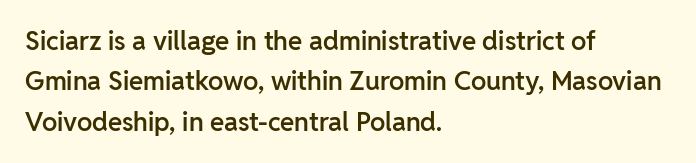
{"italic": "no", "bold": "semi", "underline": "no", "align": "left", "line_spacing": "normal", "line_spacing_ratio": 1.55, "letter_spacing": "normal", "letter_spacing_em": 0.0, "glyph_px": 26}
